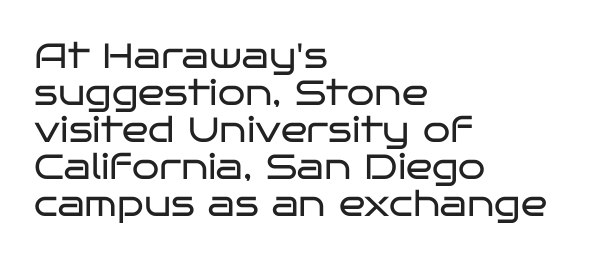
Q: Is the text bold? A: No.
Q: Is the text italic (slanted)? A: No, it is upright.
Q: Is the typeface a serif or a sans-serif typeface? A: Sans-serif.
Q: Is the text underlined? A: No.
Q: How is the paragraph aligned? A: Left-aligned.
Q: Is the spacing between letters normal or unusually wide? A: Normal.
Q: Is the spacing between lines tight, normal or loose? A: Tight.
Q: Width (condensed, normal, or wide)? A: Wide.
Q: Stroke contrast? A: Low.
Q: x-height? A: Large.
Q: Monospaced? A: No.
